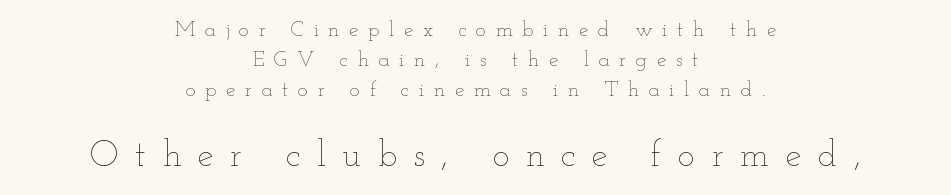
Q: Is the text bold? A: No.
Q: Is the text italic (slanted)? A: No, it is upright.
Q: Is the text underlined? A: No.
Q: How is the paragraph aligned? A: Centered.
Q: Is the spacing between letters normal or unusually wide? A: Unusually wide.
Q: Is the spacing between lines tight, normal or loose? A: Normal.
Q: Which block of text is set in a larger size, the first (top) or the second (bottom)? A: The second (bottom) one.
Q: Width (condensed, normal, or wide)? A: Wide.
Q: Stroke contrast? A: Low.
Q: x-height? A: Small.
Q: Monospaced? A: No.
